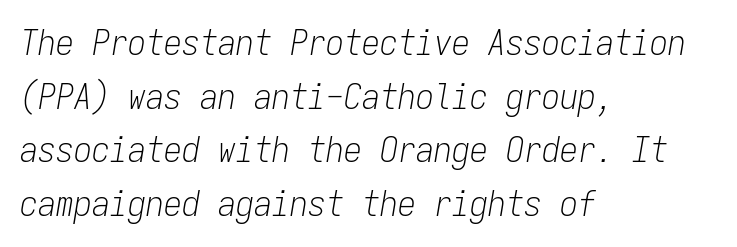
{"italic": "yes", "lean": "right", "slant_degrees": 9, "bold": "no", "weight": "light", "width": "condensed", "stroke_contrast": "low", "x_height": "medium", "monospaced": "yes", "underline": "no", "align": "left", "line_spacing": "normal", "line_spacing_ratio": 1.49, "letter_spacing": "normal", "letter_spacing_em": 0.0, "glyph_px": 36}
